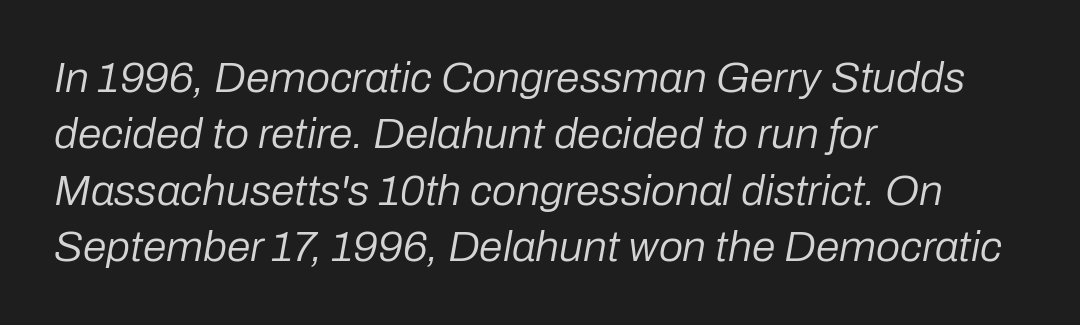
The typography opts for an oblique posture over an upright one. The text block is weighted toward the left margin, trailing off unevenly rightward. This sample keeps an unexceptional amount of space between lines. The passage shown is not underscored anywhere. Glyph-to-glyph distance matches everyday printed text. Is the type heavy? It reads as light-to-regular instead.
